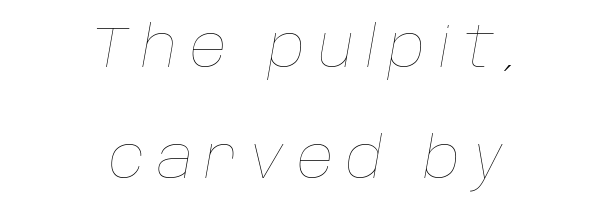
Q: Is the text bold? A: No.
Q: Is the text italic (slanted)? A: Yes, it leans right by about 10 degrees.
Q: Is the text underlined? A: No.
Q: How is the paragraph aligned? A: Centered.
Q: Is the spacing between letters normal or unusually wide? A: Unusually wide.
Q: Is the spacing between lines tight, normal or loose? A: Loose.
Q: Width (condensed, normal, or wide)? A: Normal.
Q: Stroke contrast? A: Low.
Q: x-height? A: Large.
Q: Monospaced? A: No.
